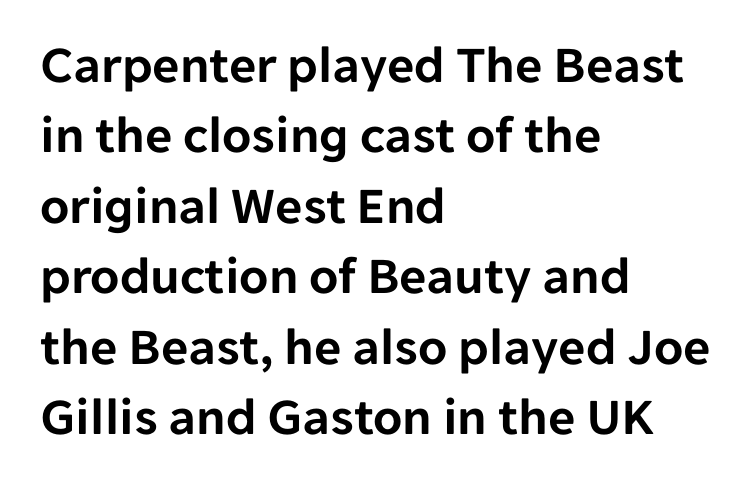
The image shows 53 px sans-serif type, upright; set left-aligned, normal line spacing (1.33x), normal letter spacing, not underlined; low stroke contrast and a medium x-height.
